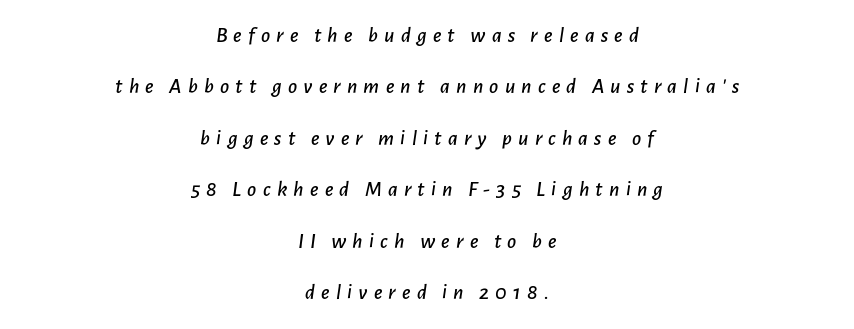
{"italic": "yes", "lean": "right", "slant_degrees": 7, "underline": "no", "align": "center", "line_spacing": "loose", "line_spacing_ratio": 2.34, "letter_spacing": "wide", "letter_spacing_em": 0.28, "glyph_px": 22}
